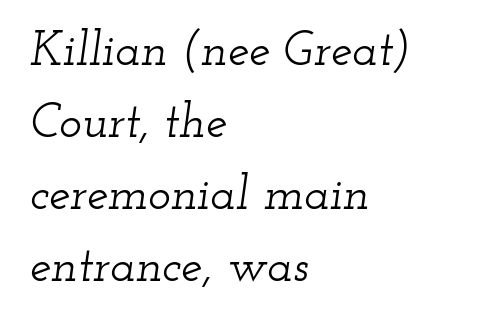
Q: Is the text italic (slanted)? A: Yes, it leans right by about 12 degrees.
Q: Is the typeface a serif or a sans-serif typeface? A: Serif.
Q: Is the text underlined? A: No.
Q: How is the paragraph aligned? A: Left-aligned.
Q: Is the spacing between letters normal or unusually wide? A: Normal.
Q: Is the spacing between lines tight, normal or loose? A: Normal.
Q: Width (condensed, normal, or wide)? A: Wide.
Q: Stroke contrast? A: Low.
Q: x-height? A: Small.
Q: Monospaced? A: No.
